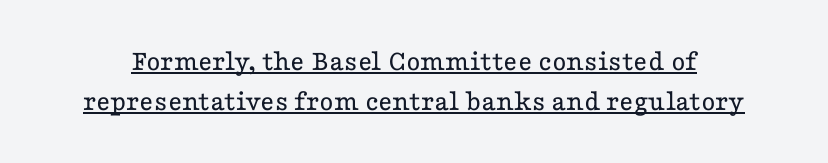
Varying glyph widths throughout — classic text-font behaviour. Line spacing here is normal. The font is comparable to plain body text, perhaps lighter. The glyphs are accompanied by a horizontal stroke just below them. The lettering stays uniformly vertical, giving the passage a roman look. Examine the stroke ends and you'll spot serifs.
